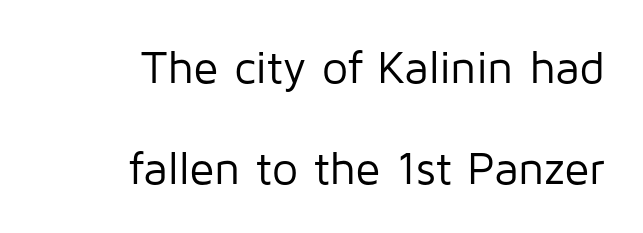
Visually the block forms a straight wall on the right and a jagged coastline on the left. The designer went with a sans here, leaving each stem footless. The strip under each line holds only bare page. In terms of posture, this sample is upright.
